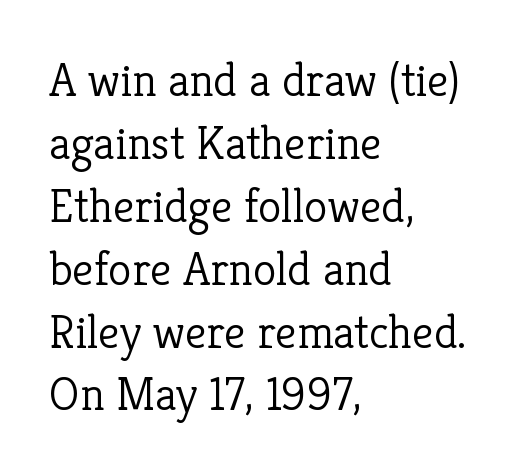
{"serif": "yes", "italic": "no", "bold": "no", "weight": "light", "width": "normal", "stroke_contrast": "low", "x_height": "medium", "monospaced": "no", "underline": "no", "align": "left", "line_spacing": "normal", "line_spacing_ratio": 1.31, "letter_spacing": "normal", "letter_spacing_em": 0.0, "glyph_px": 48}
